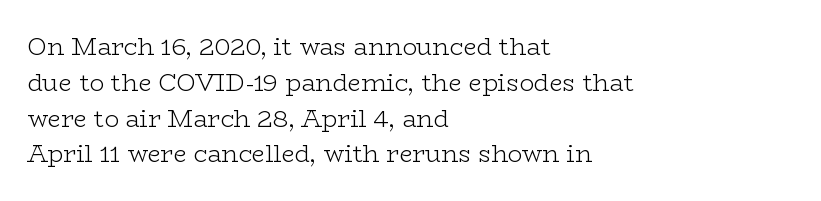
{"italic": "no", "bold": "no", "underline": "no", "align": "left", "line_spacing": "normal", "line_spacing_ratio": 1.49, "letter_spacing": "normal", "letter_spacing_em": 0.0, "glyph_px": 24}
